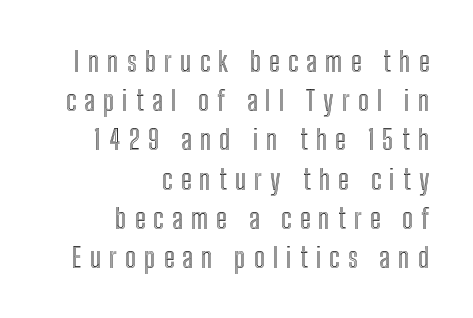
The image shows 28 px condensed type, upright; set right-aligned, normal line spacing (1.4x), unusually wide letter spacing (+0.29 em), not underlined; a medium x-height.
